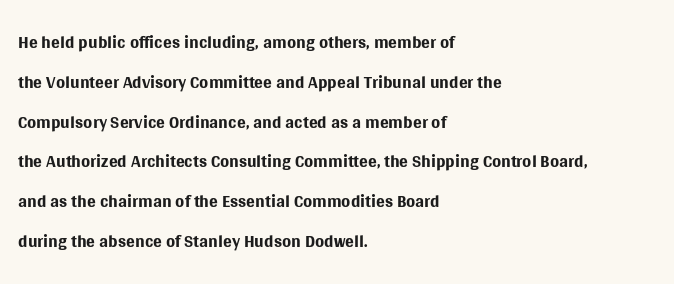
Q: Is the text bold? A: No.
Q: Is the text italic (slanted)? A: No, it is upright.
Q: Is the text underlined? A: No.
Q: How is the paragraph aligned? A: Left-aligned.
Q: Is the spacing between letters normal or unusually wide? A: Normal.
Q: Is the spacing between lines tight, normal or loose? A: Normal.
